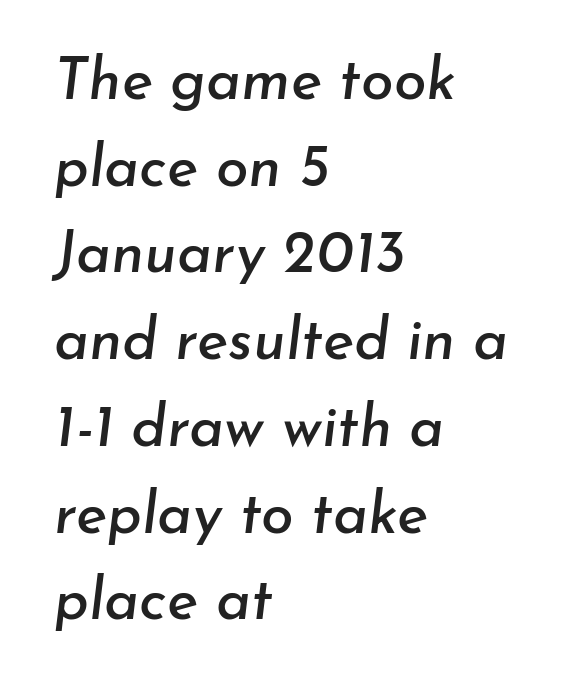
Look at the tracking — it's just the regular setting, nothing added. Slant detected: the letters are inclined. Lines of text with bare space underneath. The lines in this sample share a left origin and differ only in where they stop.
